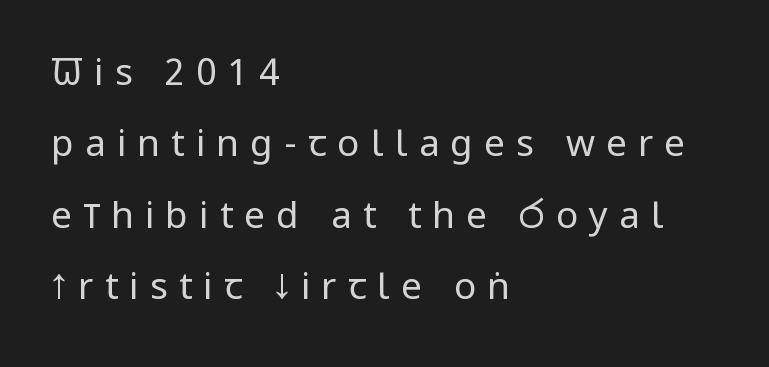
{"serif": "no", "italic": "no", "bold": "no", "weight": "regular", "width": "condensed", "stroke_contrast": "low", "x_height": "large", "monospaced": "no", "underline": "no", "align": "left", "line_spacing": "loose", "line_spacing_ratio": 1.93, "letter_spacing": "wide", "letter_spacing_em": 0.3, "glyph_px": 37}
